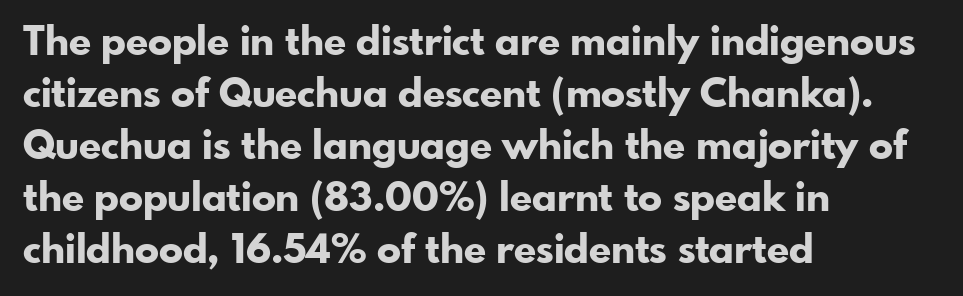
The image shows 40 px bold sans-serif type, upright; set left-aligned, normal line spacing (1.3x), normal letter spacing, not underlined; low stroke contrast and a small x-height.
